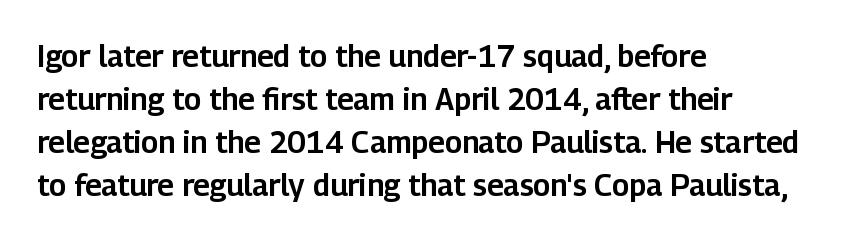
Look at the bottom of the vertical strokes: they stop flat, with no serifs. The leading is moderate, giving the passage an even texture. The baseline area is clear. The rendering uses natural spacing where letterforms have individual widths.
